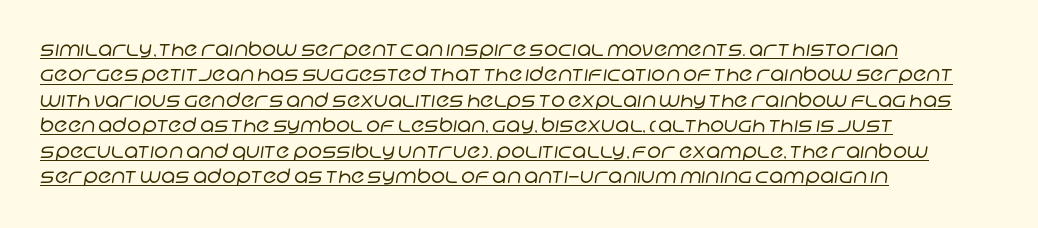
Q: Is the text bold? A: No.
Q: Is the text underlined? A: Yes.
Q: How is the paragraph aligned? A: Left-aligned.
Q: Is the spacing between letters normal or unusually wide? A: Normal.
Q: Is the spacing between lines tight, normal or loose? A: Normal.
